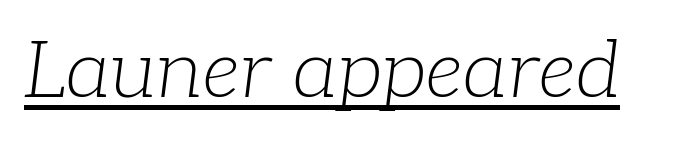
Q: Is the text bold? A: No.
Q: Is the text italic (slanted)? A: Yes, it leans right by about 7 degrees.
Q: Is the typeface a serif or a sans-serif typeface? A: Serif.
Q: Is the text underlined? A: Yes.
Q: Is the spacing between letters normal or unusually wide? A: Normal.
Q: Width (condensed, normal, or wide)? A: Normal.
Q: Stroke contrast? A: Low.
Q: x-height? A: Medium.
Q: Monospaced? A: No.
